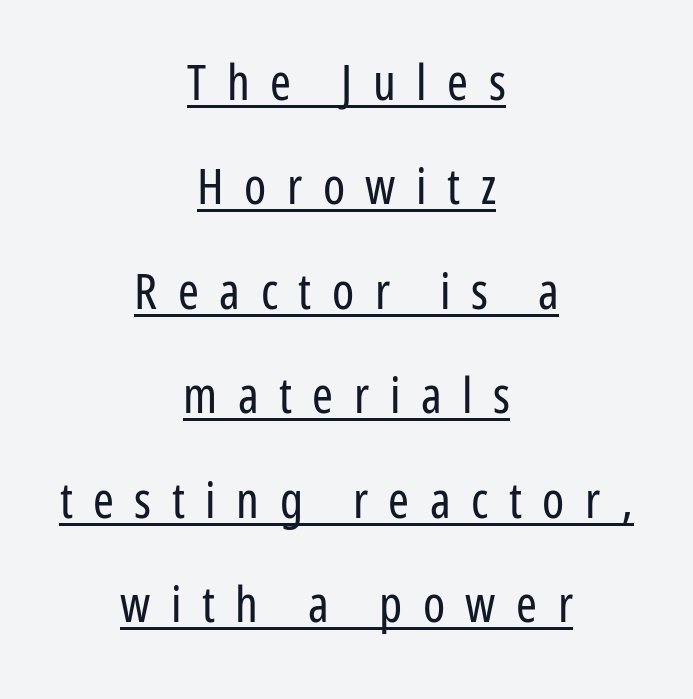
The whitespace from short lines is split evenly between both sides. This rendering widens character spacing well past its baseline value. The rendering uses the underline text-decoration. The letters advance in unequal steps, a hallmark of proportional type. Regarding leading, the lines here are spaced well apart.
